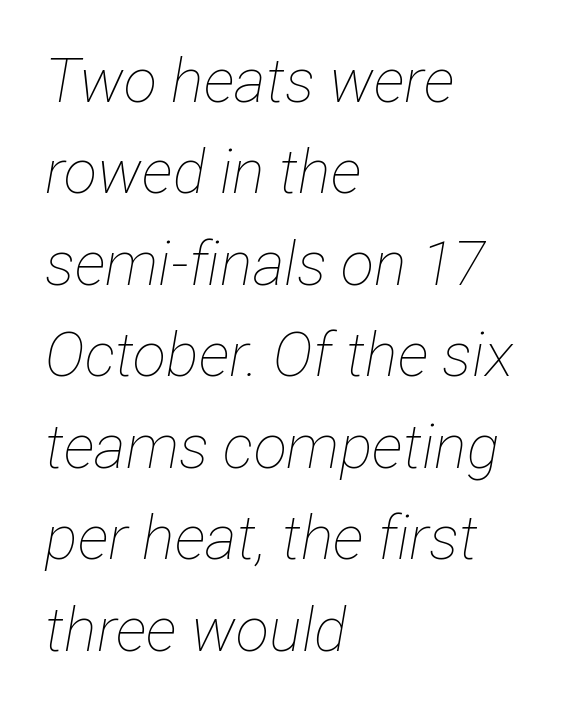
The image shows 61 px thin, condensed type, italic (leaning right); set left-aligned, normal line spacing (1.5x), normal letter spacing, not underlined; low stroke contrast and a medium x-height.
